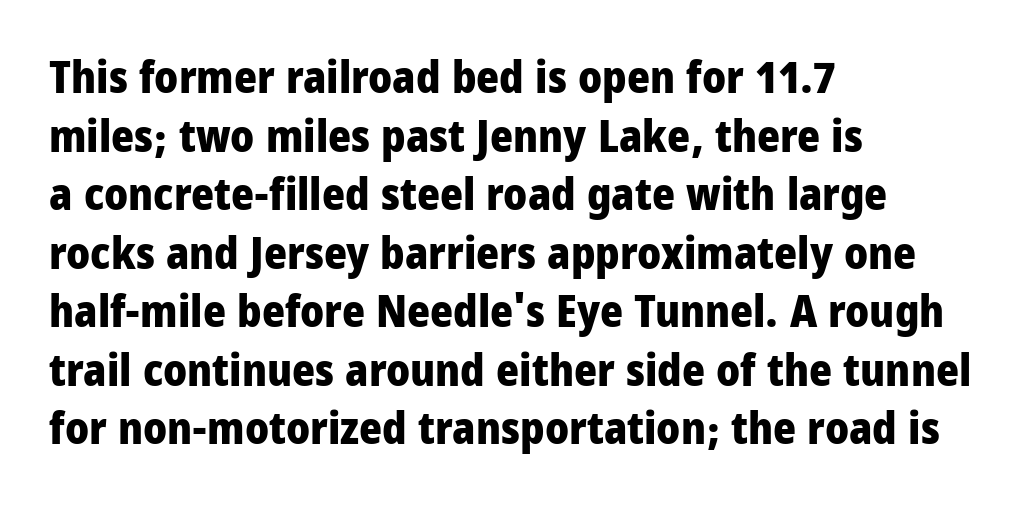
Style check: upright. Regular leading. Tracking value appears to be zero — textbook default spacing. No word sits above an underline. The rag falls on the right side of this text block. What kind of face is this? One without serifs — a sans.
